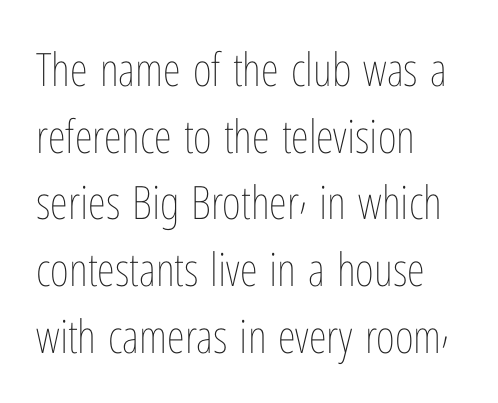
The image shows 46 px thin, condensed type, upright; set left-aligned, normal line spacing (1.45x), normal letter spacing, not underlined; low stroke contrast and a medium x-height.
